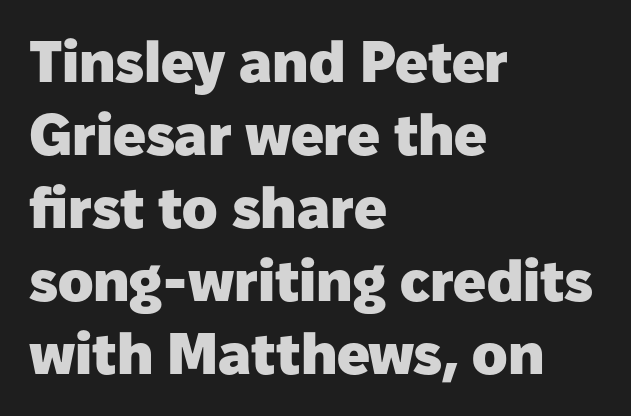
Q: Is the text bold? A: Yes.
Q: Is the text italic (slanted)? A: No, it is upright.
Q: Is the typeface a serif or a sans-serif typeface? A: Sans-serif.
Q: Is the text underlined? A: No.
Q: How is the paragraph aligned? A: Left-aligned.
Q: Is the spacing between letters normal or unusually wide? A: Normal.
Q: Is the spacing between lines tight, normal or loose? A: Normal.
Q: Width (condensed, normal, or wide)? A: Normal.
Q: Stroke contrast? A: Low.
Q: x-height? A: Medium.
Q: Monospaced? A: No.
